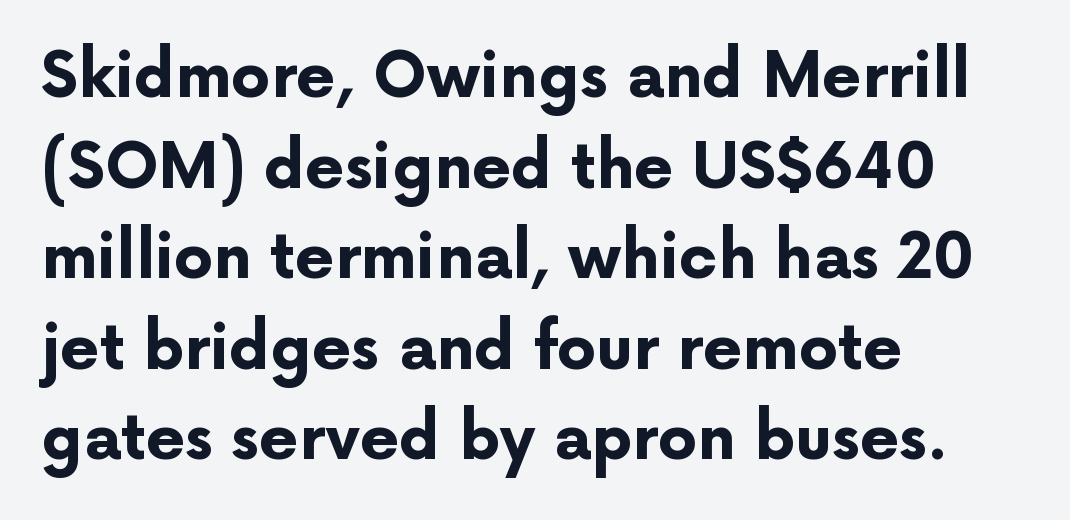
{"serif": "no", "italic": "no", "bold": "yes", "weight": "bold", "width": "normal", "stroke_contrast": "low", "x_height": "medium", "monospaced": "no", "underline": "no", "align": "left", "line_spacing": "normal", "line_spacing_ratio": 1.46, "letter_spacing": "normal", "letter_spacing_em": 0.0, "glyph_px": 62}
